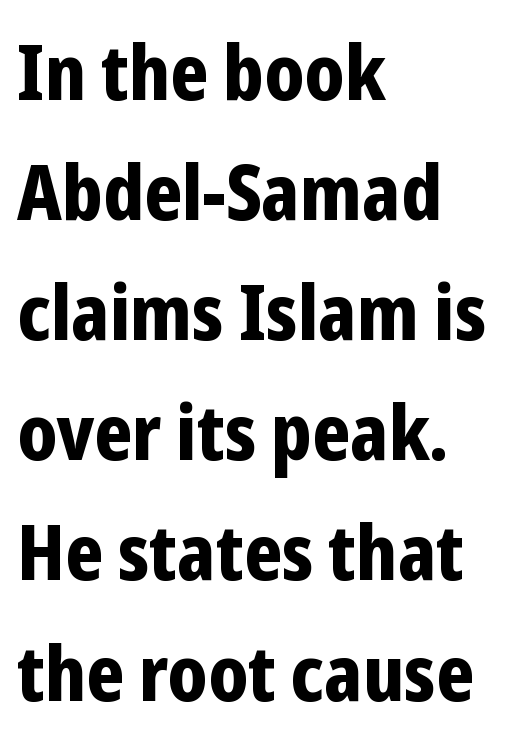
Notice how the stems are strictly vertical — no italics here. Do the characters align in a grid? No, the font is proportional. Are there feet on the stems? There aren't — it's a sans. Teacher's note: observe the even left margin — that is flush-left alignment. Its strokes are broad and dark, the hallmark of bold type.
